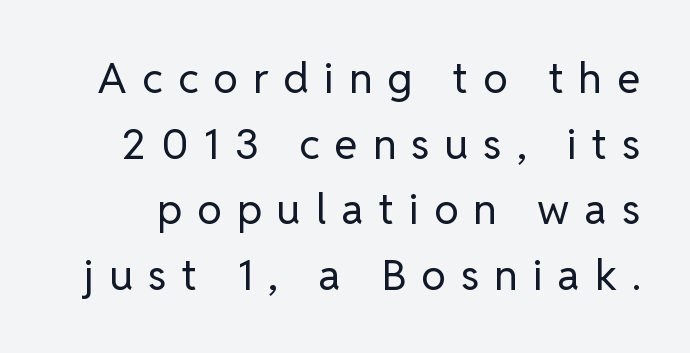
{"serif": "no", "italic": "no", "bold": "no", "weight": "regular", "width": "normal", "stroke_contrast": "low", "x_height": "medium", "monospaced": "no", "underline": "no", "line_spacing": "normal", "line_spacing_ratio": 1.56, "letter_spacing": "wide", "letter_spacing_em": 0.36, "glyph_px": 42}
